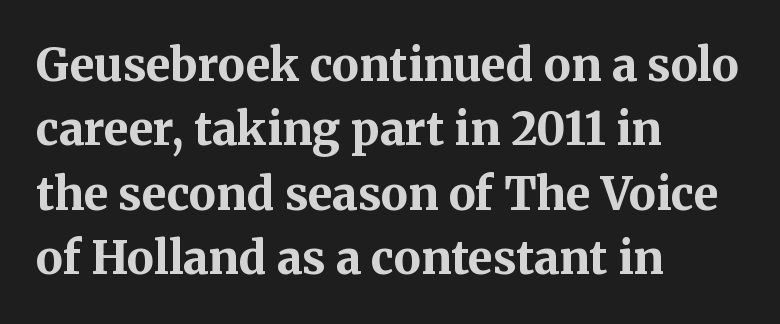
Q: Is the text bold? A: Yes.
Q: Is the text italic (slanted)? A: No, it is upright.
Q: Is the typeface a serif or a sans-serif typeface? A: Serif.
Q: Is the text underlined? A: No.
Q: How is the paragraph aligned? A: Left-aligned.
Q: Is the spacing between letters normal or unusually wide? A: Normal.
Q: Is the spacing between lines tight, normal or loose? A: Normal.
Q: Width (condensed, normal, or wide)? A: Normal.
Q: Stroke contrast? A: Medium.
Q: x-height? A: Medium.
Q: Monospaced? A: No.
